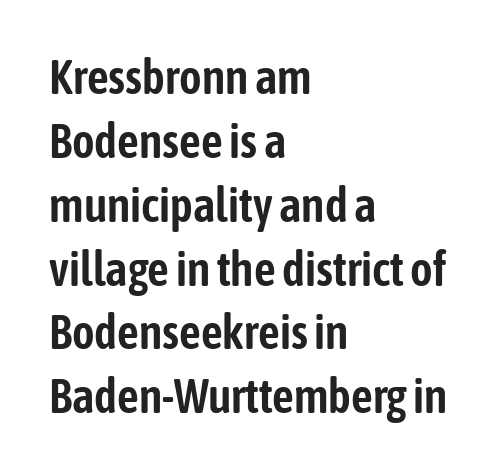
One-word summary of the alignment: left. Examine the stroke ends and you'll find no serifs. The type sits square on the baseline with zero lean. Letter spacing: default. Students, observe: this is what conventionally led text looks like.
